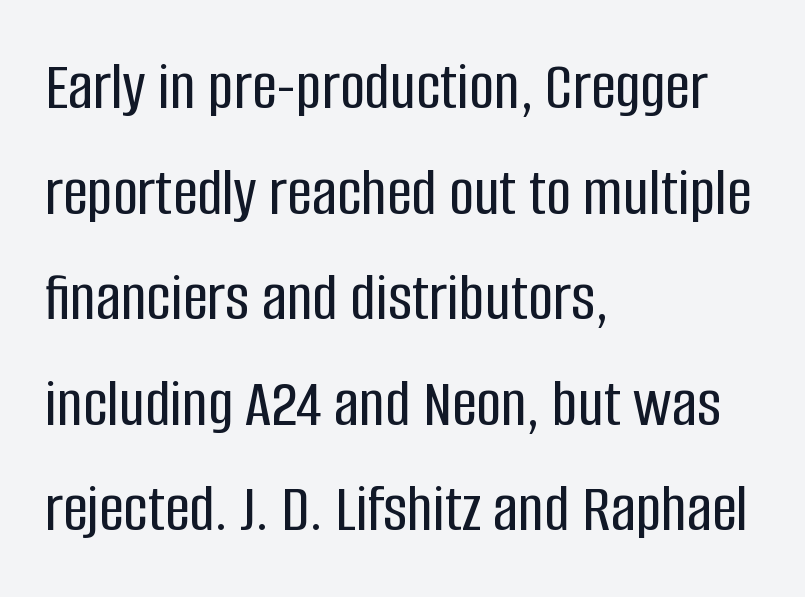
The image shows 69 px condensed sans-serif type, upright; set left-aligned, normal line spacing (1.53x), normal letter spacing, not underlined; low stroke contrast and a large x-height.
